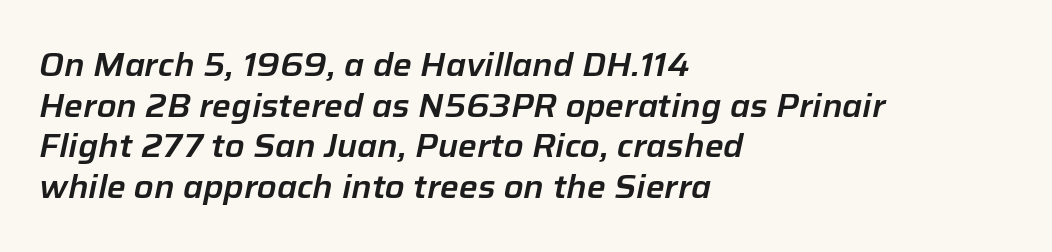
The image shows 32 px text type, italic (leaning right); set left-aligned, normal line spacing (1.27x), normal letter spacing, not underlined; low stroke contrast and a medium x-height.
